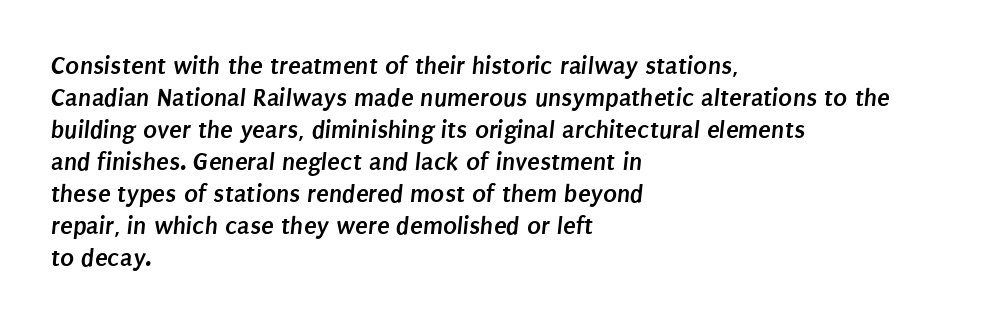
Q: Is the text bold? A: Yes.
Q: Is the text underlined? A: No.
Q: How is the paragraph aligned? A: Left-aligned.
Q: Is the spacing between letters normal or unusually wide? A: Normal.
